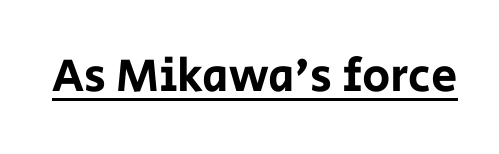
{"serif": "no", "italic": "no", "width": "normal", "stroke_contrast": "low", "x_height": "large", "monospaced": "no", "underline": "yes", "letter_spacing": "normal", "letter_spacing_em": 0.0, "glyph_px": 47}
